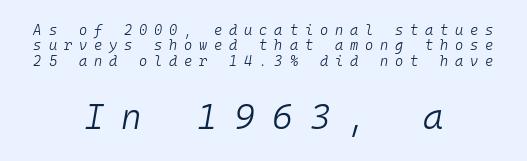
Q: Is the text bold? A: No.
Q: Is the text italic (slanted)? A: Yes, it leans right by about 10 degrees.
Q: Is the text underlined? A: No.
Q: How is the paragraph aligned? A: Centered.
Q: Is the spacing between letters normal or unusually wide? A: Unusually wide.
Q: Is the spacing between lines tight, normal or loose? A: Tight.
Q: Which block of text is set in a larger size, the first (top) or the second (bottom)? A: The second (bottom) one.
Q: Width (condensed, normal, or wide)? A: Normal.
Q: Stroke contrast? A: Low.
Q: x-height? A: Medium.
Q: Monospaced? A: Yes.
